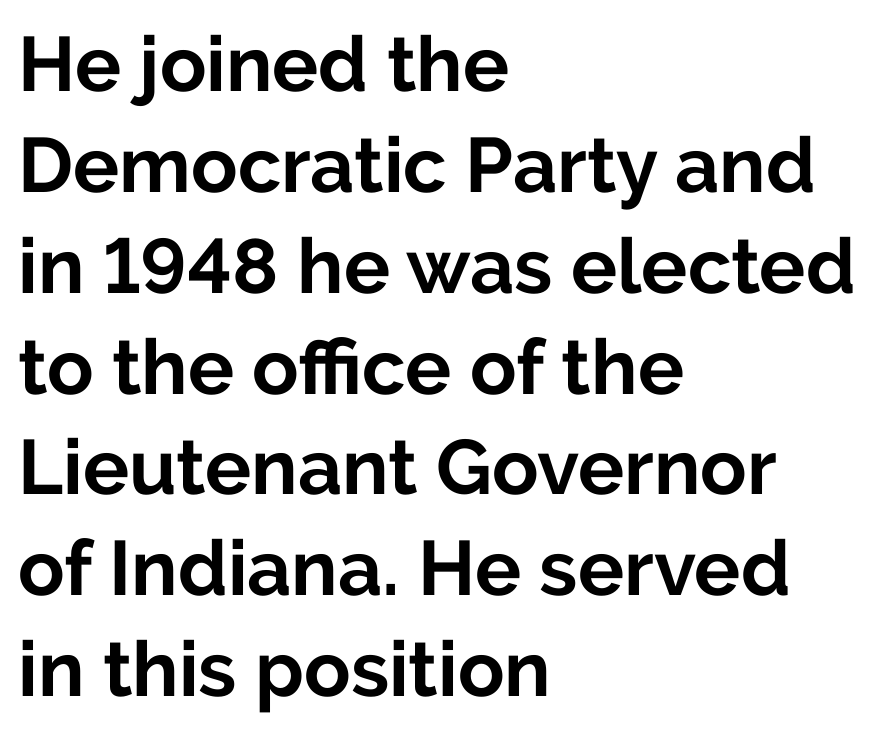
{"serif": "no", "italic": "no", "bold": "yes", "weight": "bold", "width": "normal", "stroke_contrast": "low", "x_height": "medium", "monospaced": "no", "underline": "no", "align": "left", "line_spacing": "normal", "line_spacing_ratio": 1.31, "letter_spacing": "normal", "letter_spacing_em": 0.0, "glyph_px": 77}
